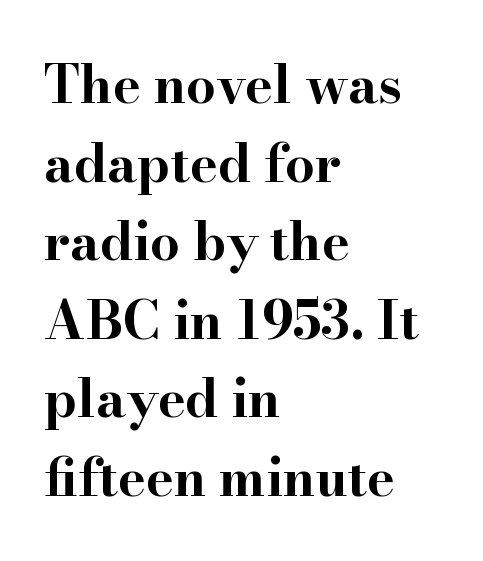
The vertical gap from one line to the next is medium. Underlining? Definitely not there. The face used here is proportionally spaced, like ordinary book or web type. A typesetter would call this zero additional tracking. If you drew a line through each stem, it would be perfectly vertical.
